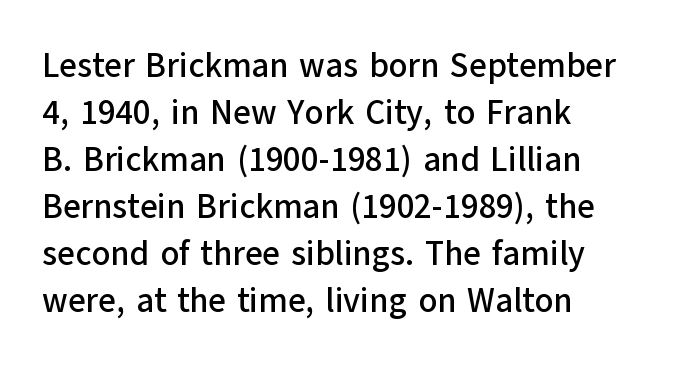
{"serif": "no", "italic": "no", "width": "normal", "stroke_contrast": "low", "x_height": "medium", "monospaced": "no", "underline": "no", "align": "left", "line_spacing": "normal", "line_spacing_ratio": 1.38, "letter_spacing": "normal", "letter_spacing_em": 0.0, "glyph_px": 34}
